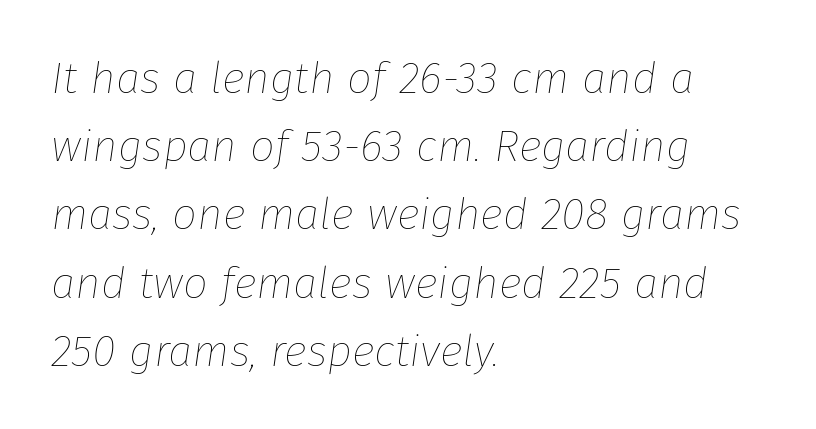
The image shows 44 px thin type, italic (leaning right); set left-aligned, normal line spacing (1.55x), normal letter spacing, not underlined; low stroke contrast and a medium x-height.
